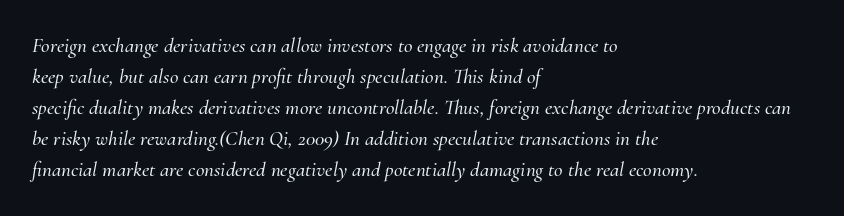
Evenly set lines give the paragraph a standard silhouette. Lines of text with bare space underneath. A classic flush-left, rag-right setting is used for this passage. Compared with ordinary roman type, these characters are visibly tilted. The passage shown has conventional tracking throughout.
